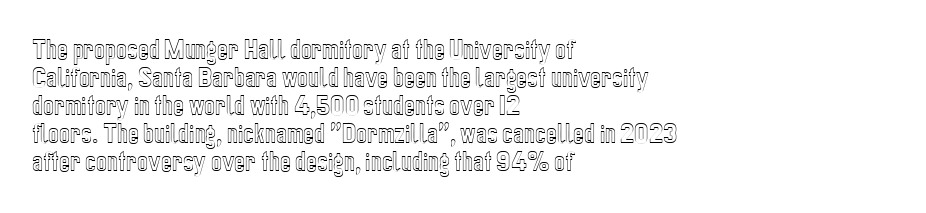
{"italic": "no", "underline": "no", "align": "left", "line_spacing_ratio": 1.22, "letter_spacing": "normal", "letter_spacing_em": 0.0, "glyph_px": 23}
